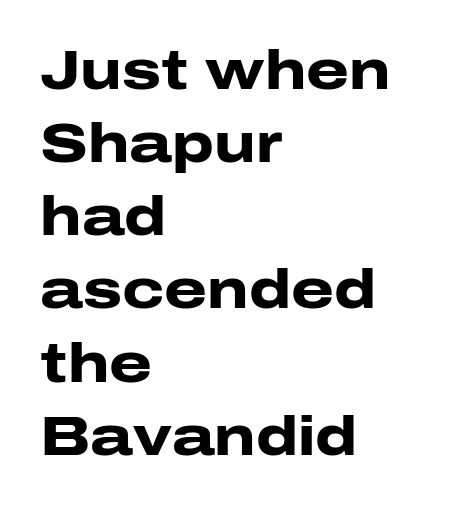
The image shows 55 px heavy, wide sans-serif type, upright; set left-aligned, normal line spacing (1.33x), normal letter spacing, not underlined; low stroke contrast and a medium x-height.
